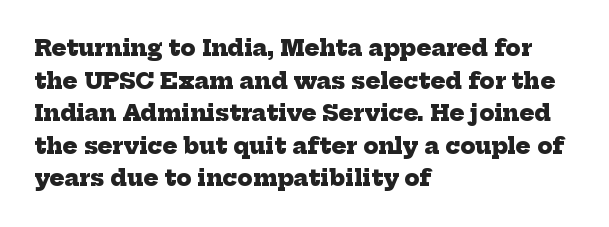
The passage is arranged the way most books set body copy — flush left. Decoration check: the copy has no underline. How would I describe the line gaps? Plain and ordinary. Nothing unusual about the tracking: characters are spaced as the font intends.
